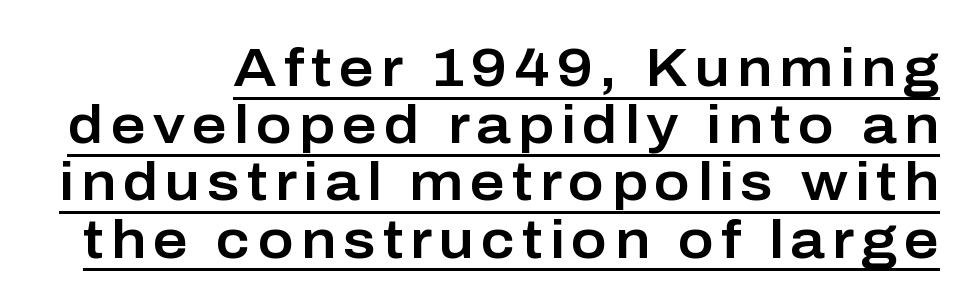
The image shows 54 px sans-serif type, upright; set tight line spacing (1.06x), underlined; low stroke contrast and a medium x-height.
